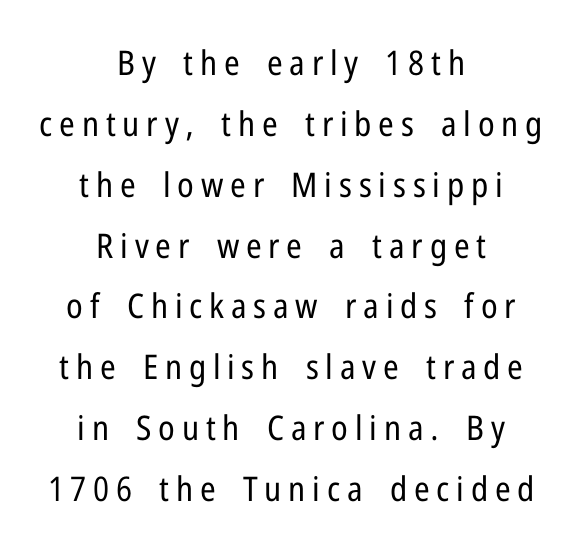
{"serif": "no", "italic": "no", "bold": "no", "weight": "regular", "width": "condensed", "stroke_contrast": "low", "x_height": "medium", "monospaced": "no", "underline": "no", "align": "center", "line_spacing_ratio": 1.79, "letter_spacing": "wide", "letter_spacing_em": 0.2, "glyph_px": 34}
